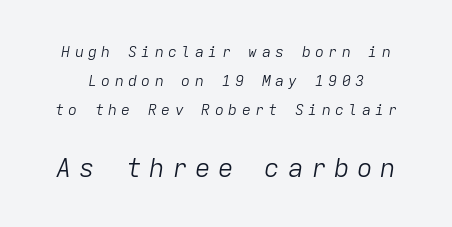
Inter-character spacing is expanded well beyond the font's built-in metrics. Type without underlining. Summary of vertical rhythm: relaxed, with wide interline spacing. Posture: slanted.
